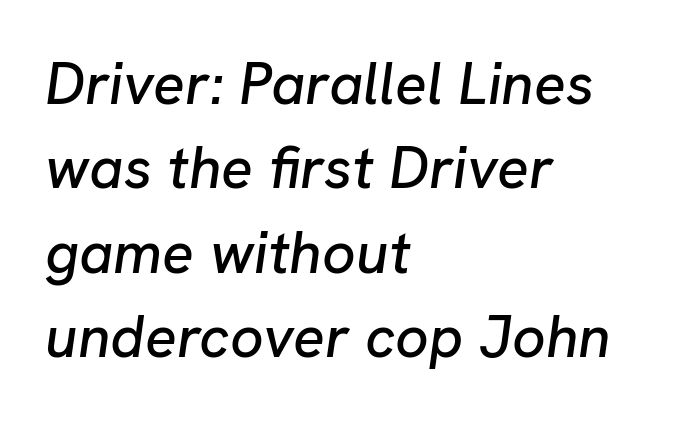
{"italic": "yes", "lean": "right", "slant_degrees": 8, "width": "normal", "stroke_contrast": "low", "x_height": "medium", "monospaced": "no", "underline": "no", "align": "left", "line_spacing": "normal", "line_spacing_ratio": 1.43, "letter_spacing": "normal", "letter_spacing_em": 0.0, "glyph_px": 59}
